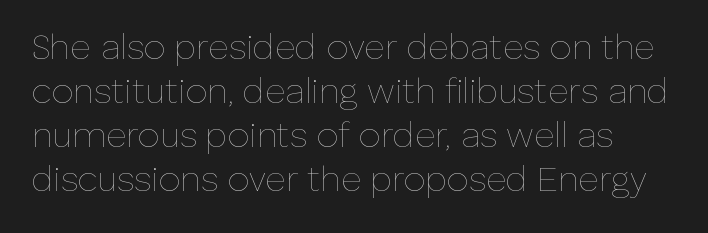
Summary of weight: not heavy and not bold. The glyphs are unaccompanied by any horizontal stroke below them. The letters stand upright; this is a roman face. The passage shown is typed in a proportional face where columns would drift. The rows are spaced the way most documents space them. Words appear dense and cohesive because spacing is normal.
